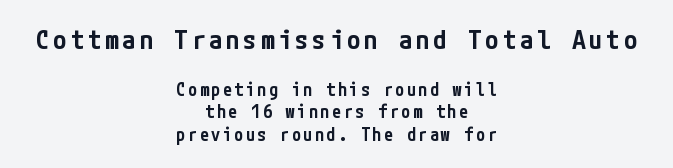
The image shows 27 px text type, upright; set centered, normal line spacing (1.26x), not underlined; the first (top) block is 1.5x larger.
